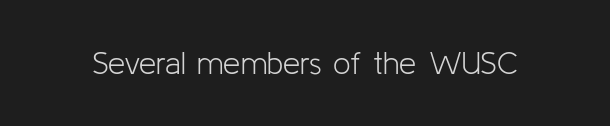
Q: Is the text bold? A: No.
Q: Is the text italic (slanted)? A: No, it is upright.
Q: Is the typeface a serif or a sans-serif typeface? A: Sans-serif.
Q: Is the text underlined? A: No.
Q: Is the spacing between letters normal or unusually wide? A: Normal.
Q: Width (condensed, normal, or wide)? A: Normal.
Q: Stroke contrast? A: Low.
Q: x-height? A: Medium.
Q: Monospaced? A: No.
